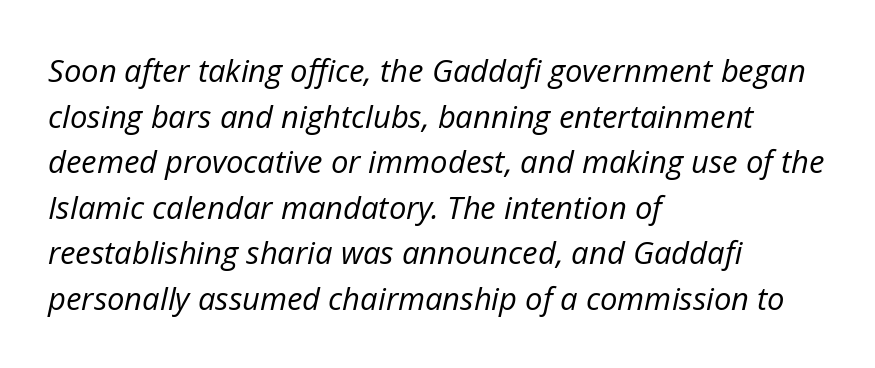
The image shows 31 px regular-weight type, italic (leaning right); set left-aligned, normal line spacing (1.47x), normal letter spacing, not underlined; low stroke contrast and a medium x-height.
